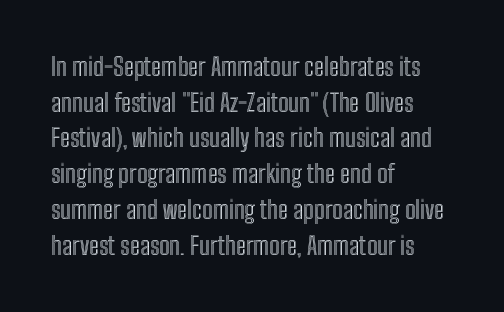
{"italic": "no", "underline": "no", "align": "left", "line_spacing": "normal", "line_spacing_ratio": 1.43, "letter_spacing": "normal", "letter_spacing_em": 0.0, "glyph_px": 25}
